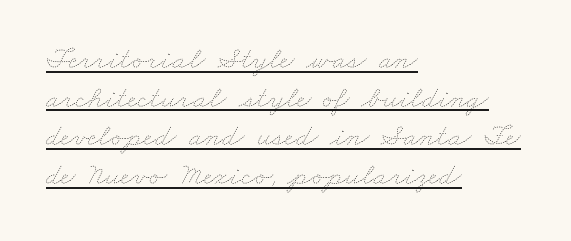
The passage shown stacks its lines at a standard gap. Tracking here is standard; glyphs follow each other at the usual distance. No extra ink here — the face is not bold. The string is rendered with underlining switched on. Spacing verdict: proportional, widths tailored to each character. The setting favours the left margin, as ordinary paragraphs usually do.
